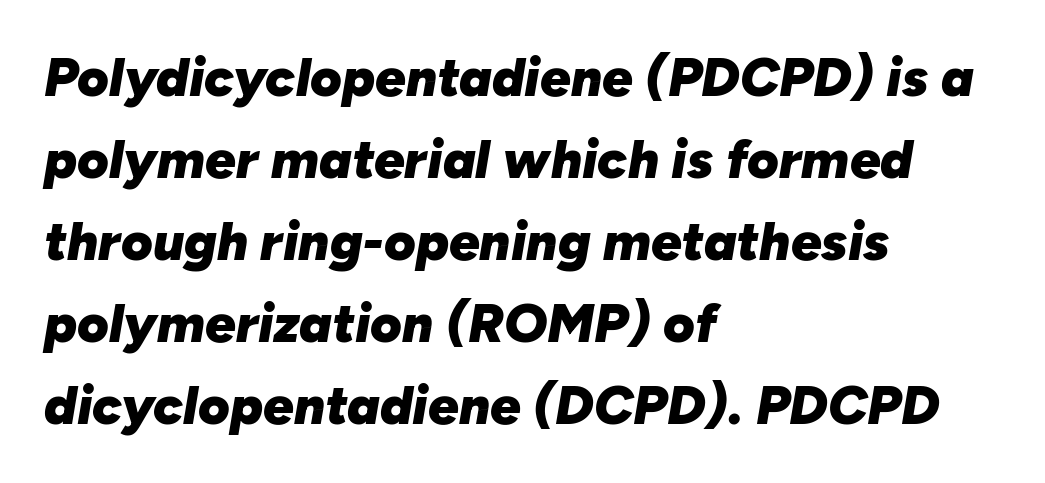
Q: Is the text bold? A: Yes.
Q: Is the text italic (slanted)? A: Yes, it leans right by about 10 degrees.
Q: Is the text underlined? A: No.
Q: How is the paragraph aligned? A: Left-aligned.
Q: Is the spacing between letters normal or unusually wide? A: Normal.
Q: Is the spacing between lines tight, normal or loose? A: Normal.
Q: Width (condensed, normal, or wide)? A: Normal.
Q: Stroke contrast? A: Low.
Q: x-height? A: Medium.
Q: Monospaced? A: No.
